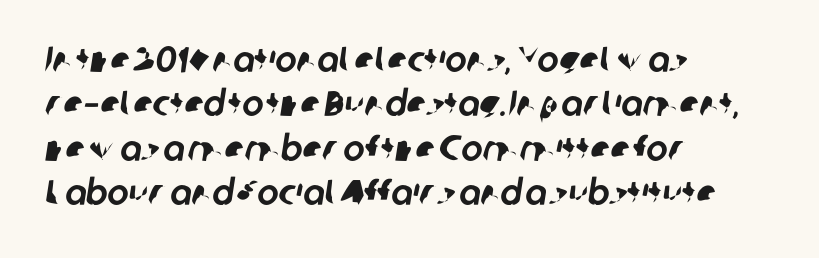
Q: Is the typeface a serif or a sans-serif typeface? A: Sans-serif.
Q: Is the text underlined? A: No.
Q: How is the paragraph aligned? A: Left-aligned.
Q: Is the spacing between letters normal or unusually wide? A: Normal.
Q: Width (condensed, normal, or wide)? A: Normal.
Q: Stroke contrast? A: Low.
Q: x-height? A: Medium.
Q: Monospaced? A: No.
